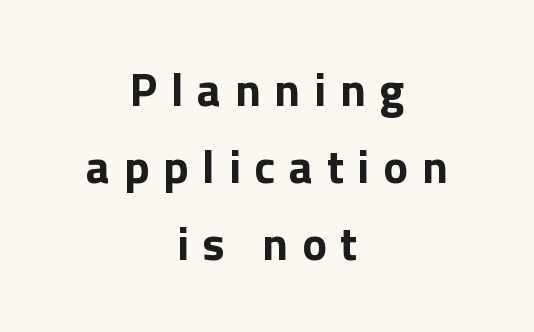
Q: Is the text bold? A: Yes.
Q: Is the text italic (slanted)? A: No, it is upright.
Q: Is the typeface a serif or a sans-serif typeface? A: Sans-serif.
Q: Is the text underlined? A: No.
Q: How is the paragraph aligned? A: Centered.
Q: Is the spacing between letters normal or unusually wide? A: Unusually wide.
Q: Is the spacing between lines tight, normal or loose? A: Normal.
Q: Width (condensed, normal, or wide)? A: Normal.
Q: x-height? A: Medium.
Q: Monospaced? A: No.
